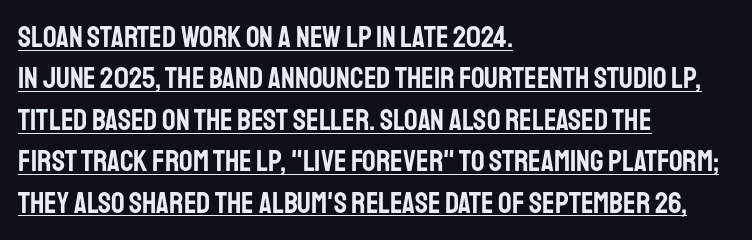
Q: Is the text italic (slanted)? A: No, it is upright.
Q: Is the typeface a serif or a sans-serif typeface? A: Sans-serif.
Q: Is the text underlined? A: Yes.
Q: How is the paragraph aligned? A: Left-aligned.
Q: Is the spacing between letters normal or unusually wide? A: Normal.
Q: Is the spacing between lines tight, normal or loose? A: Normal.
Q: Width (condensed, normal, or wide)? A: Condensed.
Q: Stroke contrast? A: Low.
Q: x-height? A: Large.
Q: Monospaced? A: No.
